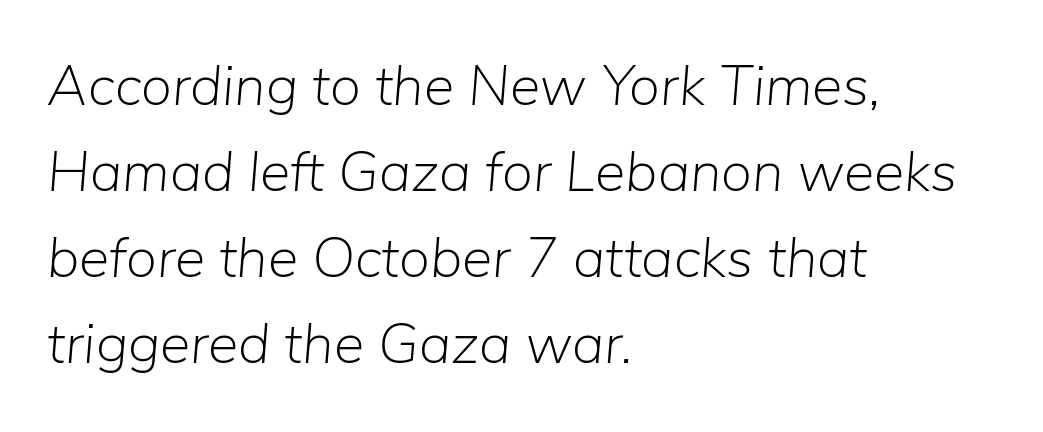
Italic? Definitely — the glyphs are oblique. Here the designer chose a conventional face with non-uniform glyph widths. The characters are drawn with everyday or finer stroke widths. The letterforms sit shoulder to shoulder at normal distance.
